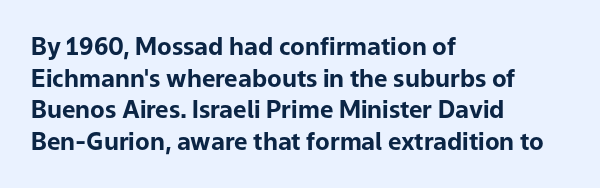
{"italic": "no", "bold": "yes", "underline": "no", "align": "left", "line_spacing": "normal", "line_spacing_ratio": 1.32, "letter_spacing": "normal", "letter_spacing_em": 0.0, "glyph_px": 24}
